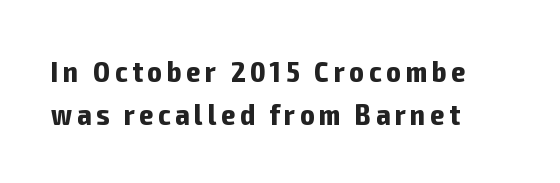
Q: Is the text bold? A: Yes.
Q: Is the text italic (slanted)? A: No, it is upright.
Q: Is the typeface a serif or a sans-serif typeface? A: Sans-serif.
Q: Is the text underlined? A: No.
Q: How is the paragraph aligned? A: Left-aligned.
Q: Is the spacing between lines tight, normal or loose? A: Normal.
Q: Width (condensed, normal, or wide)? A: Condensed.
Q: Stroke contrast? A: Low.
Q: x-height? A: Medium.
Q: Monospaced? A: No.
